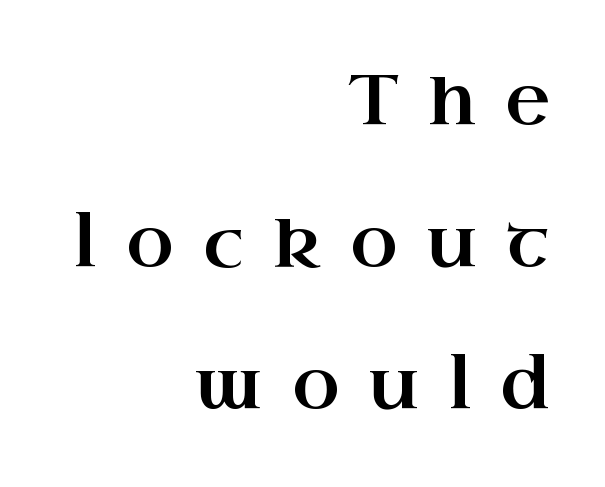
You could not count columns in this text — the font is proportionally spaced. A typesetter would call this leading open, well beyond the default. The baseline area is clear. Is the letter spacing exaggerated? Yes — the characters are pushed far apart. The paragraph has a hard right edge and a soft left edge. Regarding serifs, this sample has them.
